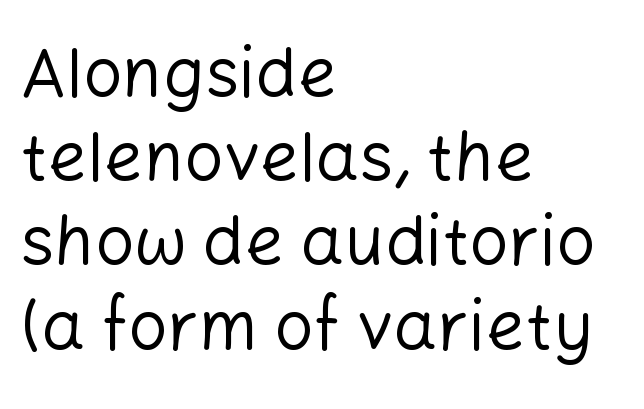
{"serif": "no", "italic": "no", "bold": "no", "weight": "regular", "width": "normal", "stroke_contrast": "low", "x_height": "medium", "monospaced": "no", "underline": "no", "align": "left", "line_spacing_ratio": 1.22, "letter_spacing": "normal", "letter_spacing_em": 0.0, "glyph_px": 69}
